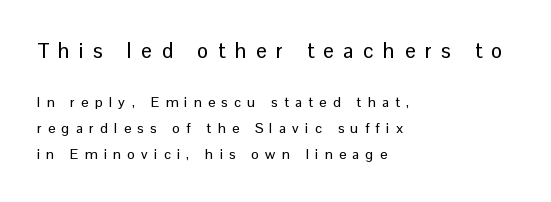
Q: Is the text italic (slanted)? A: No, it is upright.
Q: Is the text underlined? A: No.
Q: How is the paragraph aligned? A: Left-aligned.
Q: Is the spacing between letters normal or unusually wide? A: Unusually wide.
Q: Which block of text is set in a larger size, the first (top) or the second (bottom)? A: The first (top) one.
